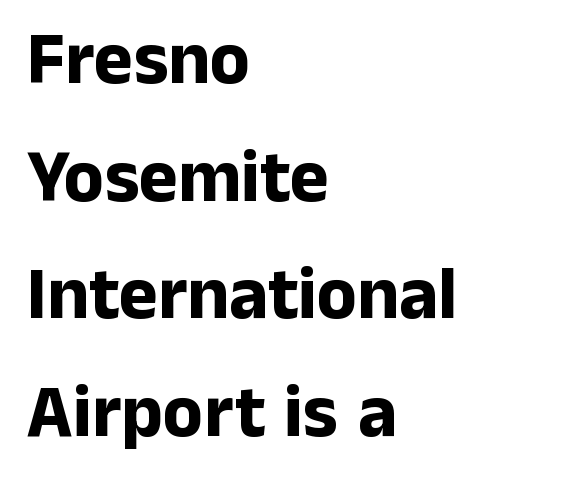
The image shows 74 px bold sans-serif type, upright; set left-aligned, normal line spacing (1.59x), normal letter spacing, not underlined; low stroke contrast and a medium x-height.
